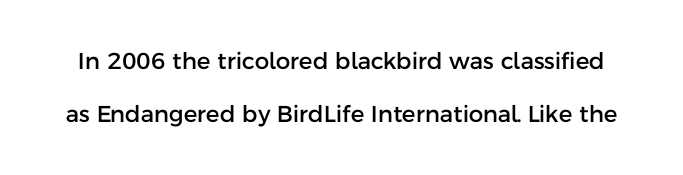
The image shows 23 px text type, upright; set loose line spacing (2.32x), normal letter spacing, not underlined.
